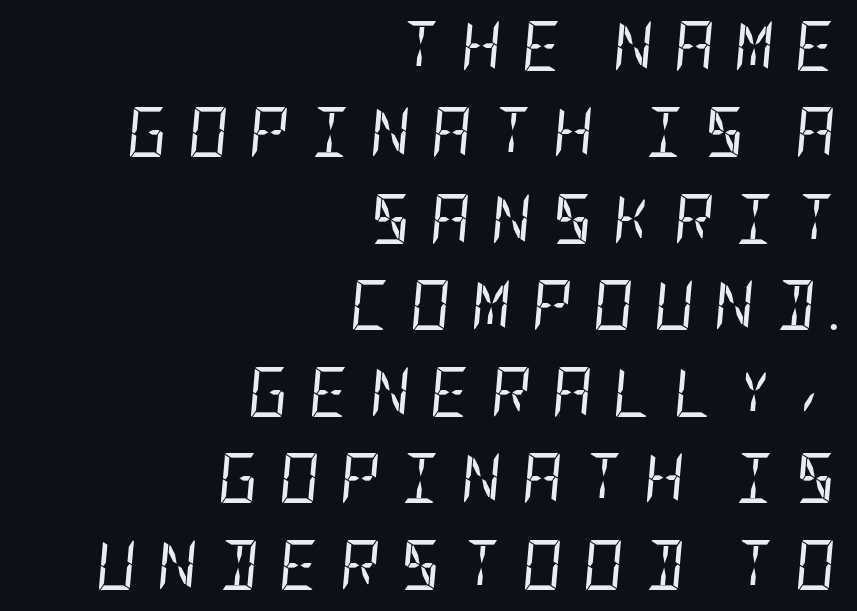
Underline: absent. No letter is thick-stroked: the sample isn't bold. The lines in this sample share a right terminus and differ only in where they begin. The typography opts for an oblique posture over an upright one. In terms of letterspacing, this is a distinctly airy, spread setting.
